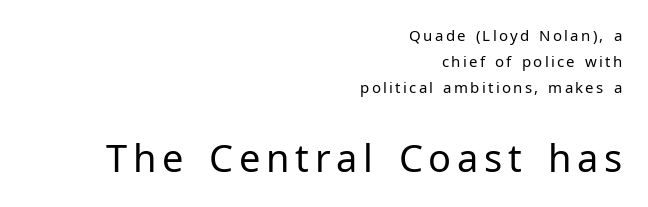
The image shows 38 px regular-weight sans-serif type, upright; set right-aligned, line spacing 1.73x, not underlined; the second (bottom) block is 2.53x larger; low stroke contrast and a medium x-height.
